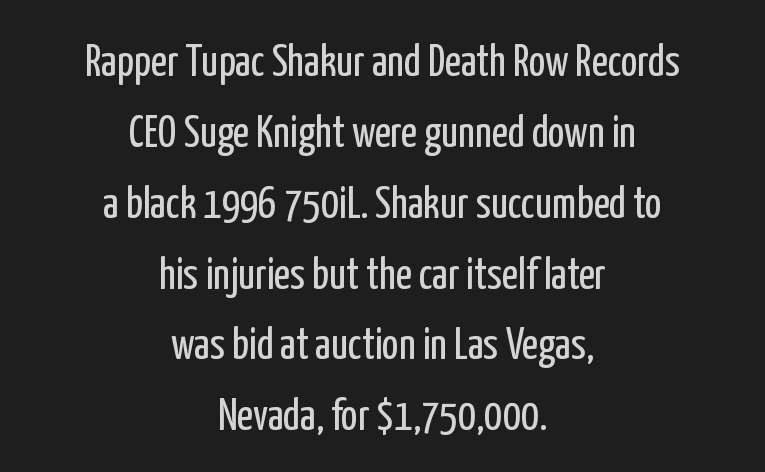
Q: Is the text bold? A: No.
Q: Is the text italic (slanted)? A: No, it is upright.
Q: Is the typeface a serif or a sans-serif typeface? A: Sans-serif.
Q: Is the text underlined? A: No.
Q: How is the paragraph aligned? A: Centered.
Q: Is the spacing between letters normal or unusually wide? A: Normal.
Q: Is the spacing between lines tight, normal or loose? A: Normal.
Q: Width (condensed, normal, or wide)? A: Condensed.
Q: Stroke contrast? A: Low.
Q: x-height? A: Medium.
Q: Monospaced? A: No.
